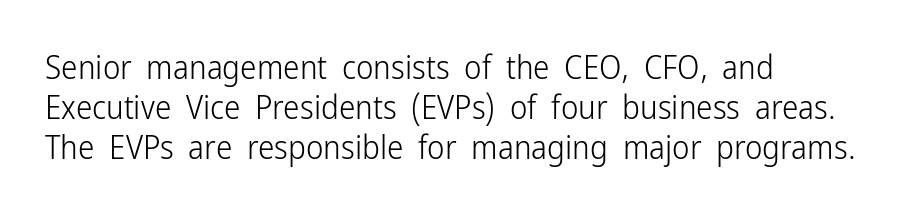
Grotesque or geometric, the face here clearly has no serifs. One-word summary of the alignment: left. The letters stand straight up with perfectly vertical stems. A typesetter would call this proportional, since set widths differ per character. The passage shown is not underscored anywhere.
